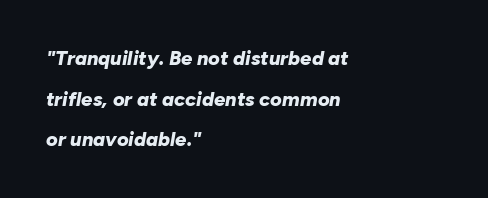
Q: Is the text bold? A: Yes.
Q: Is the text italic (slanted)? A: Yes, it leans right by about 10 degrees.
Q: Is the text underlined? A: No.
Q: How is the paragraph aligned? A: Left-aligned.
Q: Is the spacing between letters normal or unusually wide? A: Normal.
Q: Is the spacing between lines tight, normal or loose? A: Loose.
